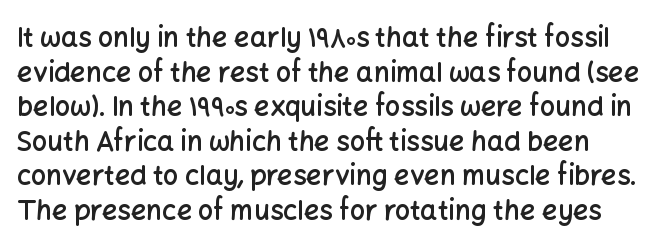
The image shows 27 px text type, upright; set normal line spacing (1.28x), normal letter spacing, not underlined.
